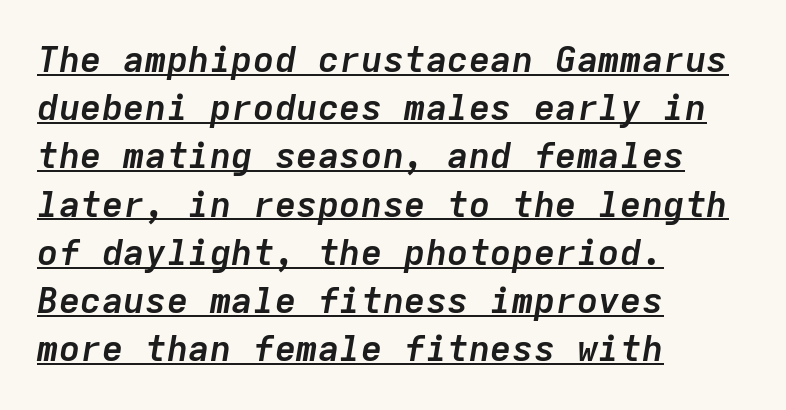
The image shows 36 px semibold type, italic (leaning right), monospaced; set left-aligned, normal line spacing (1.34x), normal letter spacing, underlined; low stroke contrast and a medium x-height.
